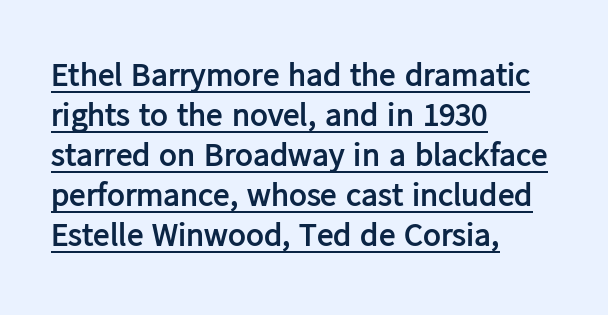
The image shows 33 px semibold sans-serif type, upright; set left-aligned, line spacing 1.21x, normal letter spacing, underlined; low stroke contrast and a medium x-height.
